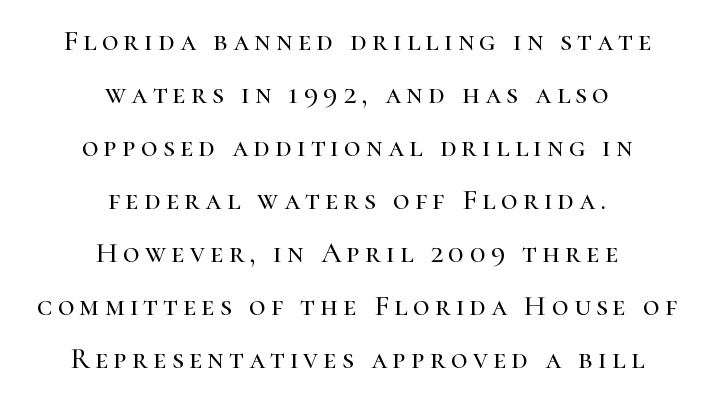
The image shows 29 px serif type, upright; set centered, line spacing 1.83x, not underlined; high stroke contrast and a medium x-height.
